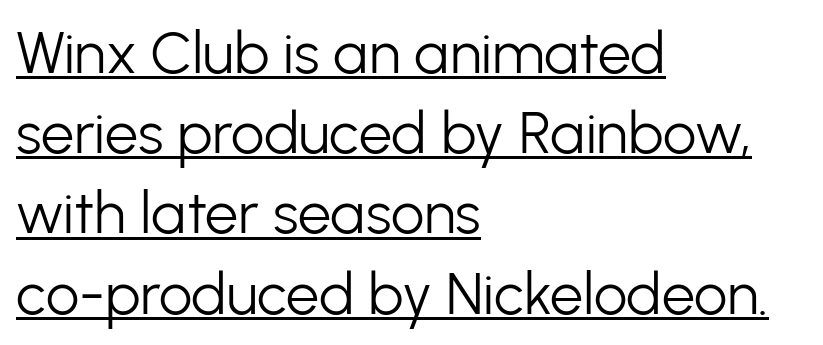
Nope, no serifs anywhere on these letters. Is the type heavy? It reads as light-to-regular instead. Posture: straight, roman, zero tilt. This sample keeps an unexceptional amount of space between lines. Quick note: underline on. Standard letterfit; no display-style spreading of the glyphs.
